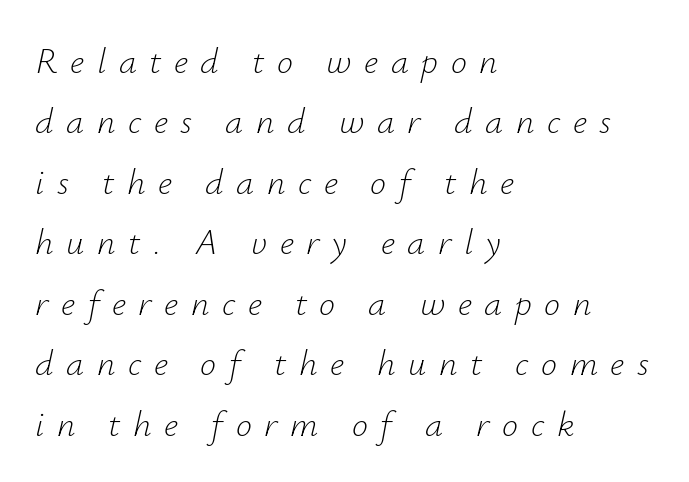
The image shows 36 px light type, italic (leaning right); set left-aligned, normal line spacing (1.68x), unusually wide letter spacing (+0.35 em), not underlined; low stroke contrast and a small x-height.
